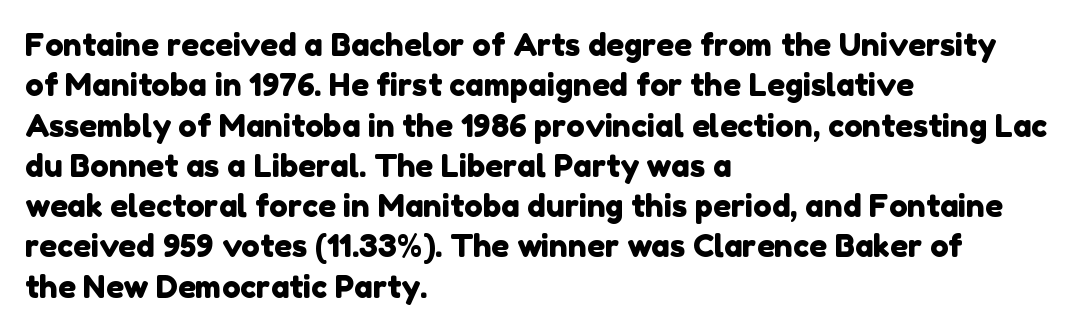
{"serif": "no", "width": "normal", "stroke_contrast": "low", "x_height": "medium", "monospaced": "no", "underline": "no", "align": "left", "line_spacing": "normal", "line_spacing_ratio": 1.3, "letter_spacing": "normal", "letter_spacing_em": 0.0, "glyph_px": 31}
